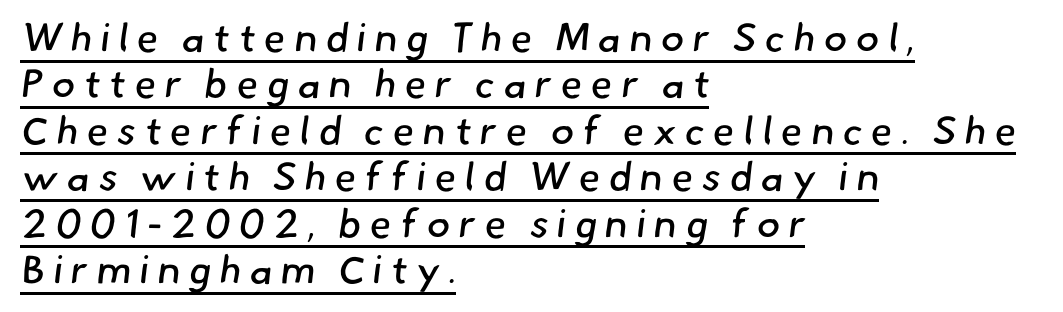
The image shows 40 px regular-weight sans-serif type; set left-aligned, line spacing 1.16x, unusually wide letter spacing (+0.2 em), underlined; low stroke contrast and a small x-height.
